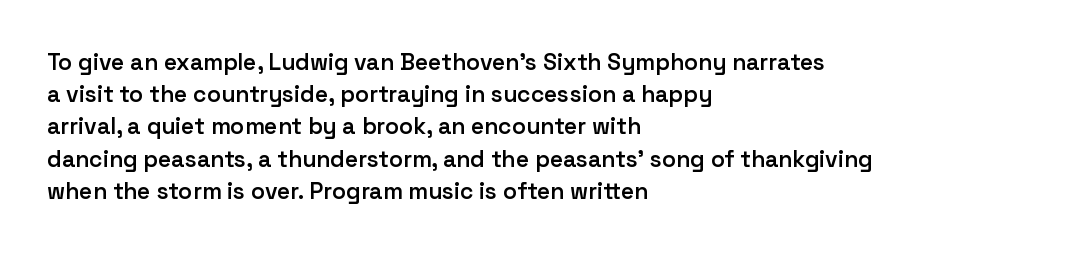
The image shows 23 px text type, upright; set left-aligned, normal line spacing (1.4x), normal letter spacing, not underlined.
